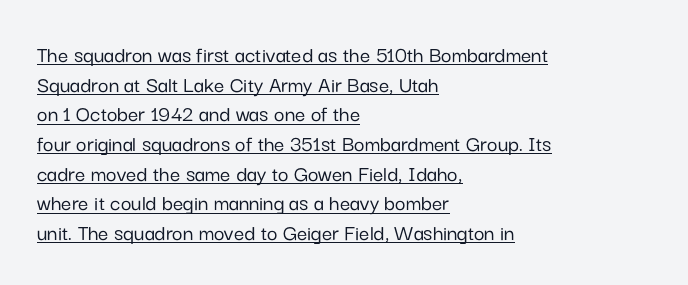
The gaps between neighbouring characters are ordinary and unremarkable. Rows of type keep a routine distance in the vertical direction. This is underlined copy, the kind a proofreader might mark for attention. Every stem runs plumb, perpendicular to the baseline. The compositor pushed each line to the left boundary.
